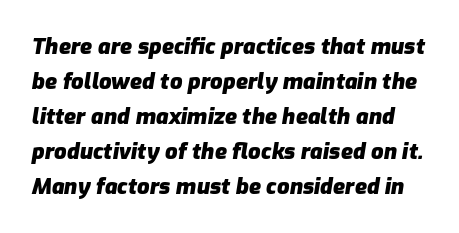
The image shows 22 px bold type, italic (leaning right); set normal line spacing (1.59x), normal letter spacing, not underlined.
